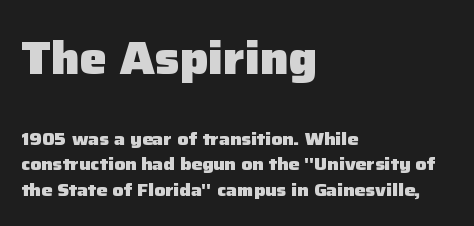
Q: Is the text bold? A: Yes.
Q: Is the text italic (slanted)? A: No, it is upright.
Q: Is the typeface a serif or a sans-serif typeface? A: Sans-serif.
Q: Is the text underlined? A: No.
Q: How is the paragraph aligned? A: Left-aligned.
Q: Is the spacing between letters normal or unusually wide? A: Normal.
Q: Is the spacing between lines tight, normal or loose? A: Normal.
Q: Which block of text is set in a larger size, the first (top) or the second (bottom)? A: The first (top) one.
Q: Width (condensed, normal, or wide)? A: Normal.
Q: Stroke contrast? A: Low.
Q: x-height? A: Medium.
Q: Monospaced? A: No.
